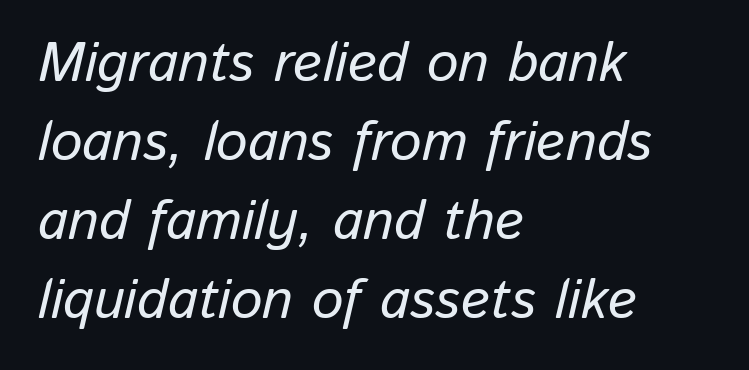
{"italic": "yes", "lean": "right", "slant_degrees": 13, "width": "normal", "stroke_contrast": "low", "x_height": "medium", "monospaced": "no", "underline": "no", "align": "left", "line_spacing": "normal", "line_spacing_ratio": 1.41, "letter_spacing": "normal", "letter_spacing_em": 0.0, "glyph_px": 56}
